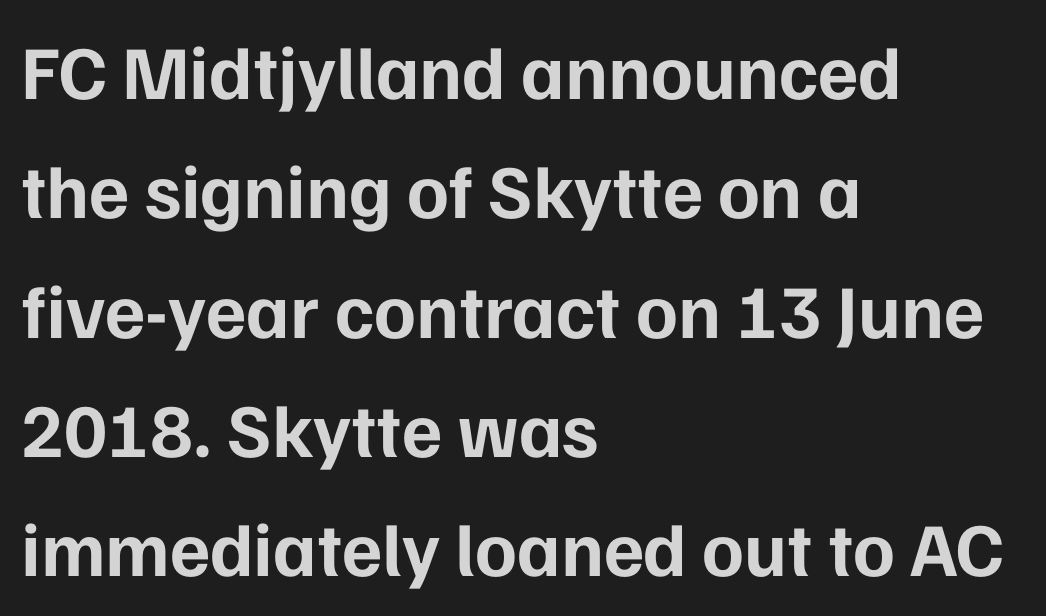
The image shows 76 px bold sans-serif type, upright; set left-aligned, normal line spacing (1.57x), normal letter spacing, not underlined; low stroke contrast and a medium x-height.
